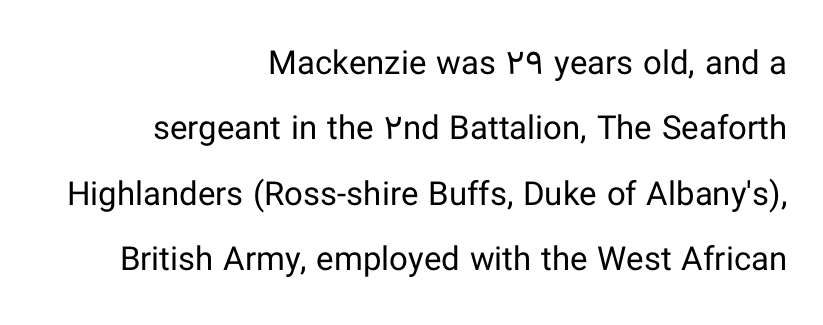
Q: Is the text bold? A: No.
Q: Is the text italic (slanted)? A: No, it is upright.
Q: Is the typeface a serif or a sans-serif typeface? A: Sans-serif.
Q: Is the text underlined? A: No.
Q: How is the paragraph aligned? A: Right-aligned.
Q: Is the spacing between letters normal or unusually wide? A: Normal.
Q: Is the spacing between lines tight, normal or loose? A: Loose.
Q: Width (condensed, normal, or wide)? A: Normal.
Q: Stroke contrast? A: Low.
Q: x-height? A: Medium.
Q: Monospaced? A: No.
